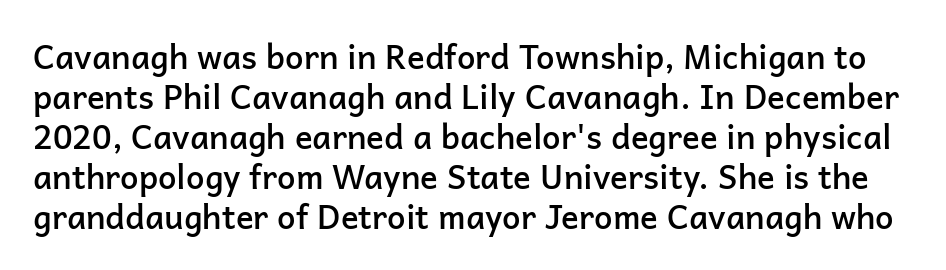
The image shows 33 px semibold sans-serif type, upright; set line spacing 1.21x, normal letter spacing, not underlined; low stroke contrast and a medium x-height.
